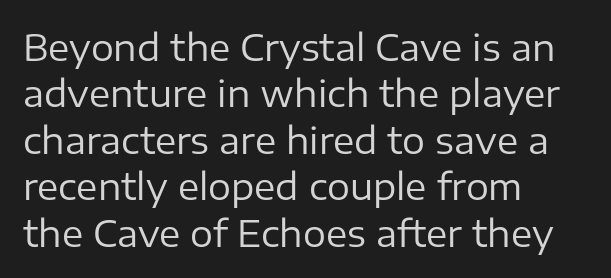
The image shows 36 px regular-weight sans-serif type, upright; set left-aligned, normal line spacing (1.29x), normal letter spacing, not underlined; low stroke contrast and a medium x-height.
